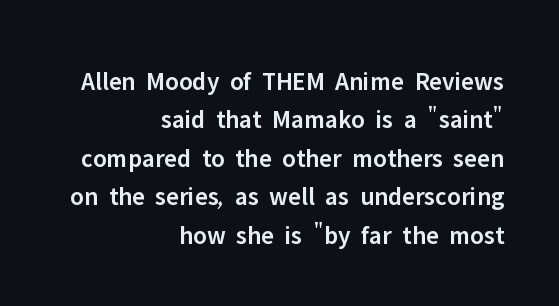
{"italic": "no", "bold": "semi", "underline": "no", "align": "right", "line_spacing": "normal", "line_spacing_ratio": 1.48, "letter_spacing": "normal", "letter_spacing_em": 0.0, "glyph_px": 26}
